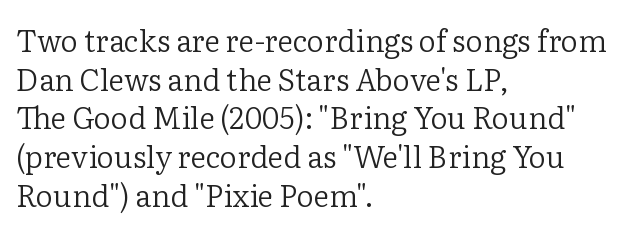
The image shows 30 px regular-weight serif type, upright; set left-aligned, normal line spacing (1.29x), normal letter spacing, not underlined; low stroke contrast and a medium x-height.
